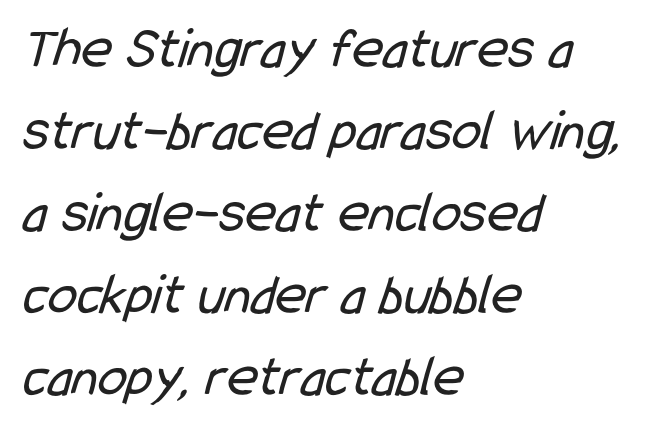
What's the leading like? Ordinary, nothing unusual. Looks like regular typesetting: each glyph gets only the width it needs. Are there feet on the stems? There aren't — it's a sans. Is the block centered? No — it sits flush against the left margin.
